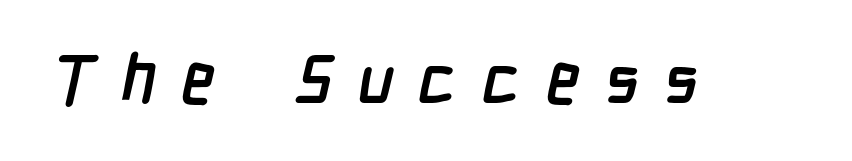
The image shows 68 px semibold, condensed sans-serif type; set unusually wide letter spacing (+0.37 em), not underlined; low stroke contrast and a medium x-height.
